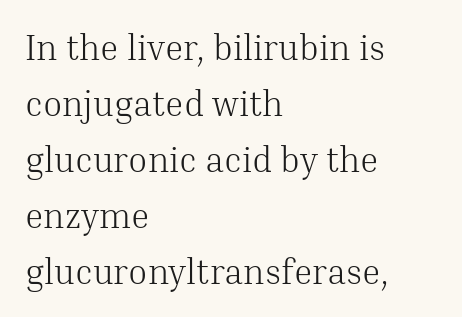
The image shows 35 px light serif type, upright; set left-aligned, normal line spacing (1.6x), normal letter spacing, not underlined; medium stroke contrast and a medium x-height.
